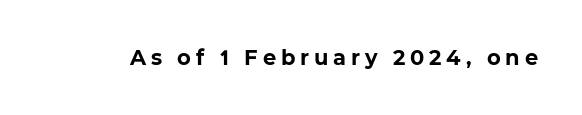
The image shows 21 px bold type; set unusually wide letter spacing (+0.23 em), not underlined.
